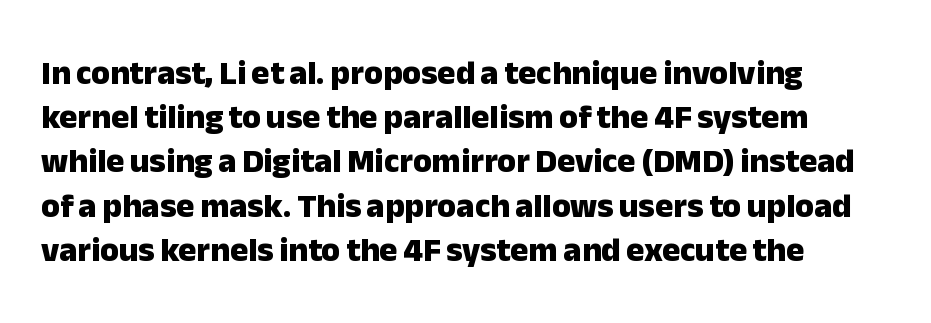
Q: Is the text bold? A: Yes.
Q: Is the text italic (slanted)? A: No, it is upright.
Q: Is the typeface a serif or a sans-serif typeface? A: Sans-serif.
Q: Is the text underlined? A: No.
Q: How is the paragraph aligned? A: Left-aligned.
Q: Is the spacing between letters normal or unusually wide? A: Normal.
Q: Is the spacing between lines tight, normal or loose? A: Normal.
Q: Width (condensed, normal, or wide)? A: Normal.
Q: Stroke contrast? A: Low.
Q: x-height? A: Medium.
Q: Monospaced? A: No.
